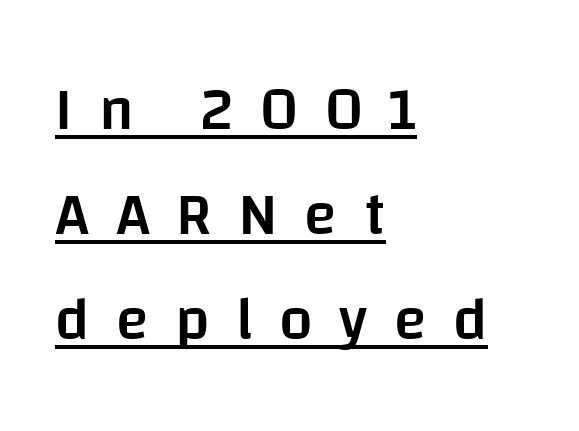
{"serif": "no", "italic": "no", "bold": "semi", "weight": "semibold", "width": "normal", "stroke_contrast": "low", "x_height": "large", "monospaced": "no", "underline": "yes", "align": "left", "line_spacing_ratio": 1.75, "letter_spacing": "wide", "letter_spacing_em": 0.44, "glyph_px": 60}
